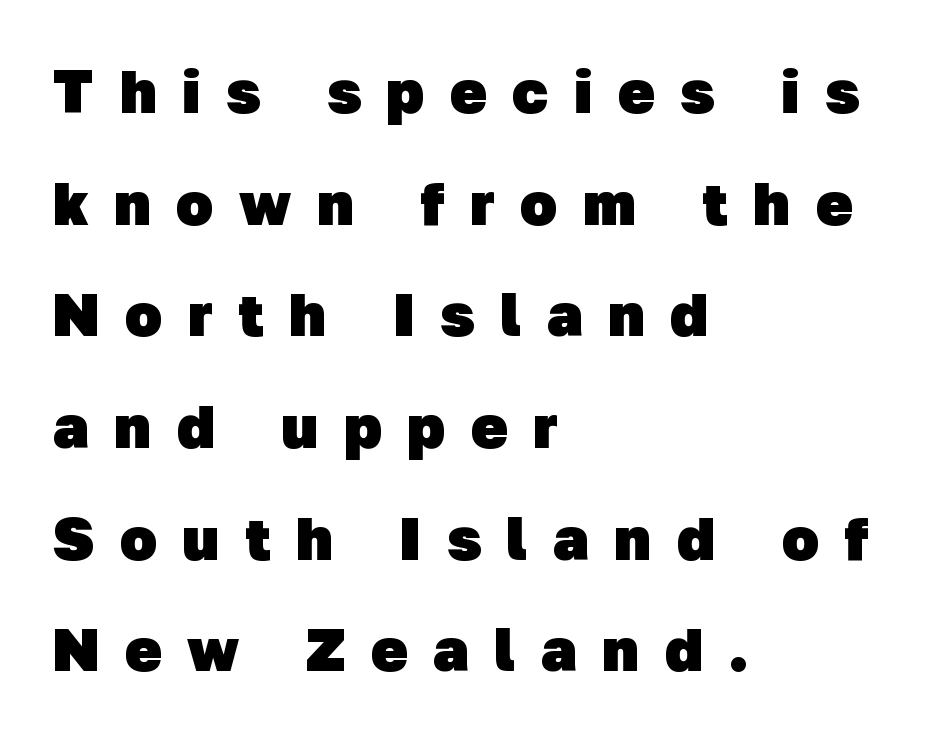
Q: Is the text bold? A: Yes.
Q: Is the typeface a serif or a sans-serif typeface? A: Sans-serif.
Q: Is the text underlined? A: No.
Q: How is the paragraph aligned? A: Left-aligned.
Q: Is the spacing between letters normal or unusually wide? A: Unusually wide.
Q: Width (condensed, normal, or wide)? A: Normal.
Q: Stroke contrast? A: Low.
Q: x-height? A: Medium.
Q: Monospaced? A: No.
